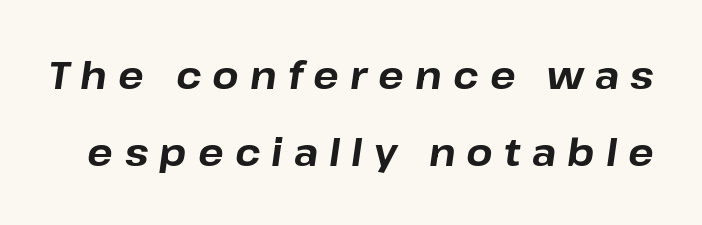
Each letter keeps its own natural width here, so spacing adapts to shape. Does the lettering tilt? It does — this is italic. Notice the wide empty band between every row — that's loose leading. This rendering widens character spacing well past its baseline value. What weight is shown? A full bold with thick strokes. The zone under the glyphs is completely vacant.
